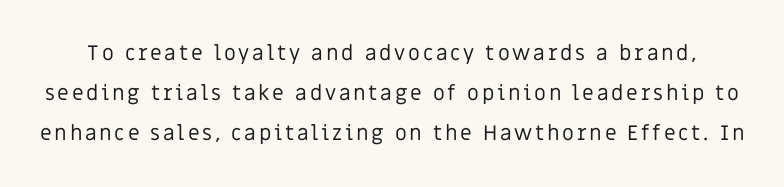
The image shows 21 px text type, upright; set loose line spacing (1.9x), not underlined.
